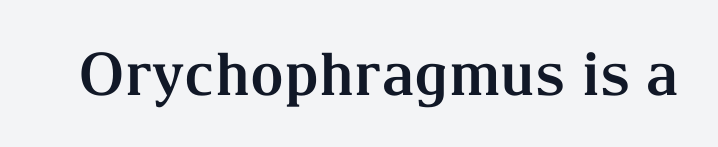
I'd describe the lettering as bold — thick and assertive. Letter spacing: default. Is there any slant? The stems are plumb. Proportional: the letters do not fall into vertical columns.
